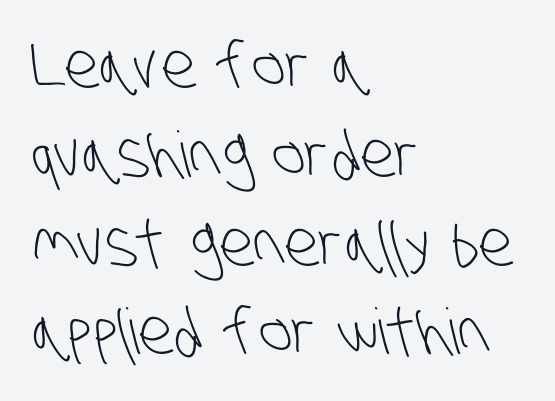
The image shows 63 px light, condensed sans-serif type; set left-aligned, normal line spacing (1.41x), normal letter spacing, not underlined; low stroke contrast and a large x-height.
